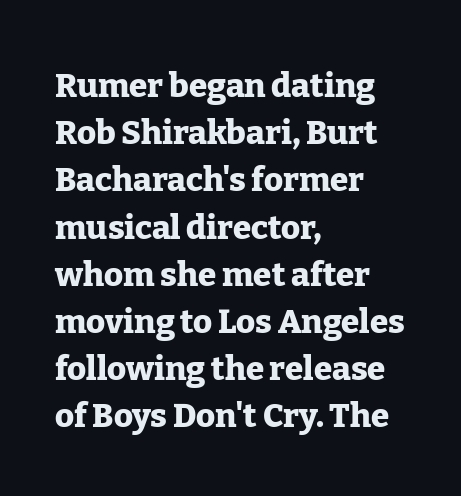
Q: Is the text bold? A: Yes.
Q: Is the text italic (slanted)? A: No, it is upright.
Q: Is the typeface a serif or a sans-serif typeface? A: Serif.
Q: Is the text underlined? A: No.
Q: How is the paragraph aligned? A: Left-aligned.
Q: Is the spacing between letters normal or unusually wide? A: Normal.
Q: Is the spacing between lines tight, normal or loose? A: Normal.
Q: Width (condensed, normal, or wide)? A: Normal.
Q: Stroke contrast? A: Low.
Q: x-height? A: Medium.
Q: Monospaced? A: No.
